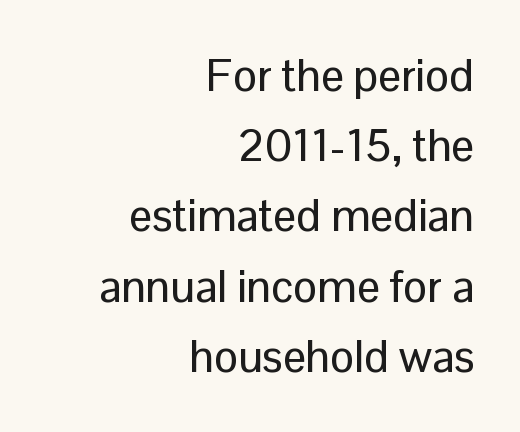
Nobody drew a line under any word here. Between one letter and the next there's only the usual sliver of space. Every stem runs plumb, perpendicular to the baseline. Casual observation: everything's shoved over to the right.
